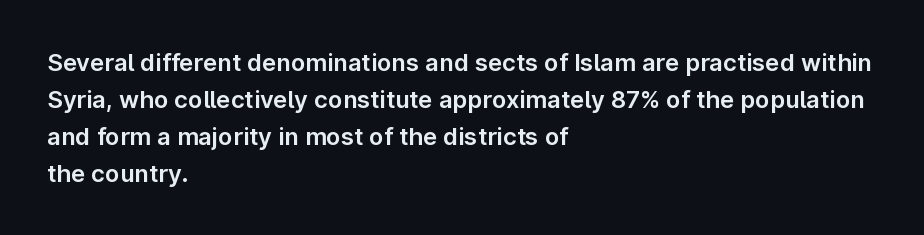
This is roman type, the default non-slanted kind. The lines in this sample share a left origin and differ only in where they stop. Glance below the letters and you will spot only blank space. The line-height multiplier appears to be the usual default. No extra tracking has been applied to these lines.
